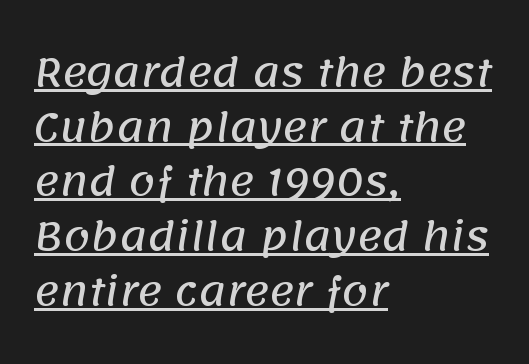
Q: Is the typeface a serif or a sans-serif typeface? A: Sans-serif.
Q: Is the text underlined? A: Yes.
Q: How is the paragraph aligned? A: Left-aligned.
Q: Is the spacing between letters normal or unusually wide? A: Normal.
Q: Is the spacing between lines tight, normal or loose? A: Normal.
Q: Width (condensed, normal, or wide)? A: Normal.
Q: Stroke contrast? A: Low.
Q: x-height? A: Large.
Q: Monospaced? A: No.
